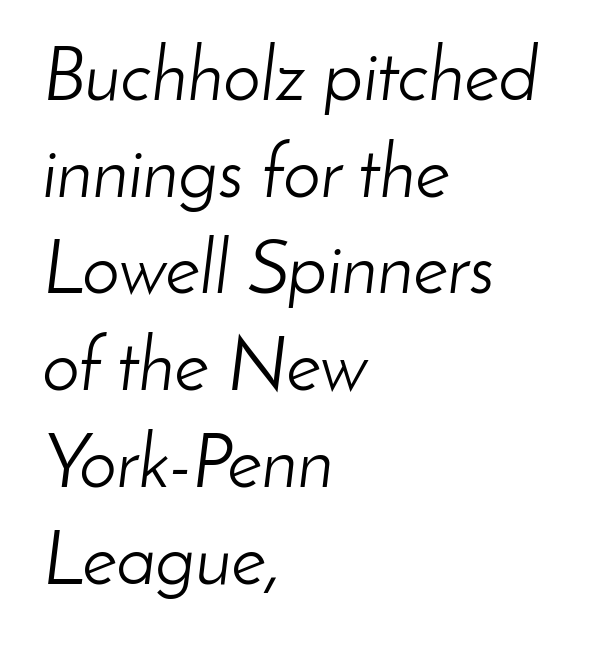
The image shows 75 px light type, italic (leaning right); set left-aligned, normal line spacing (1.29x), normal letter spacing, not underlined; low stroke contrast and a small x-height.
